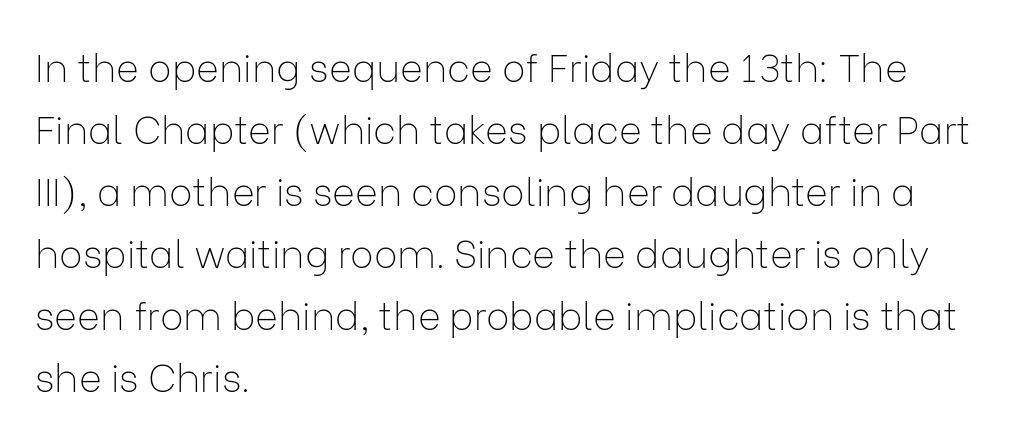
Examine the stroke ends and you'll find no serifs. Quick note: not italic, upright. Observe the ordinary spacing: letters are neighbours, not strangers. Note the varied advance widths — an 'i' is clearly narrower than an 'm'. Compared with a typical body face, this is equally light or lighter still. These lines sit exactly where default settings would place them.
